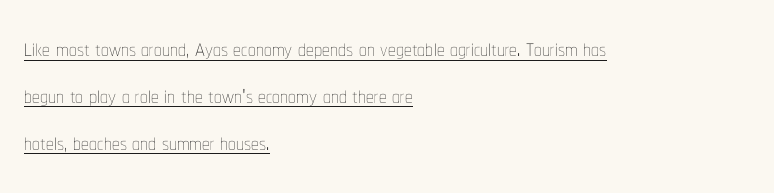
The image shows 31 px thin, condensed type, upright; set left-aligned, normal line spacing (1.51x), normal letter spacing, underlined; low stroke contrast and a medium x-height.
